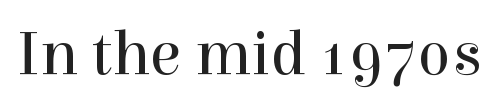
The characters display serif detailing at their extremities. Nothing unusual about the tracking: characters are spaced as the font intends. These lines were composed using upright roman letters. Vertical stems look standard width or narrower in stroke. Each letter keeps its own natural width here, so spacing adapts to shape. Only glyphs here, with clear space below each row.
